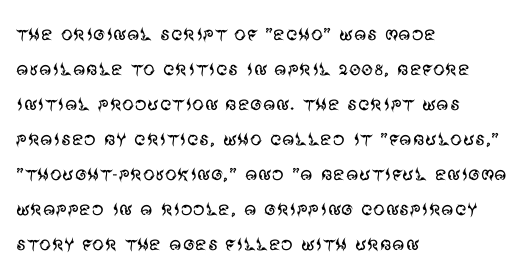
Q: Is the text bold? A: No.
Q: Is the text italic (slanted)? A: No, it is upright.
Q: Is the text underlined? A: No.
Q: How is the paragraph aligned? A: Left-aligned.
Q: Is the spacing between letters normal or unusually wide? A: Normal.
Q: Is the spacing between lines tight, normal or loose? A: Normal.
